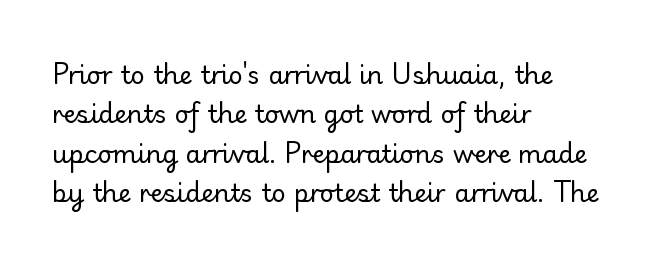
{"italic": "no", "bold": "no", "underline": "no", "align": "left", "line_spacing": "normal", "line_spacing_ratio": 1.58, "letter_spacing": "normal", "letter_spacing_em": 0.0, "glyph_px": 25}
